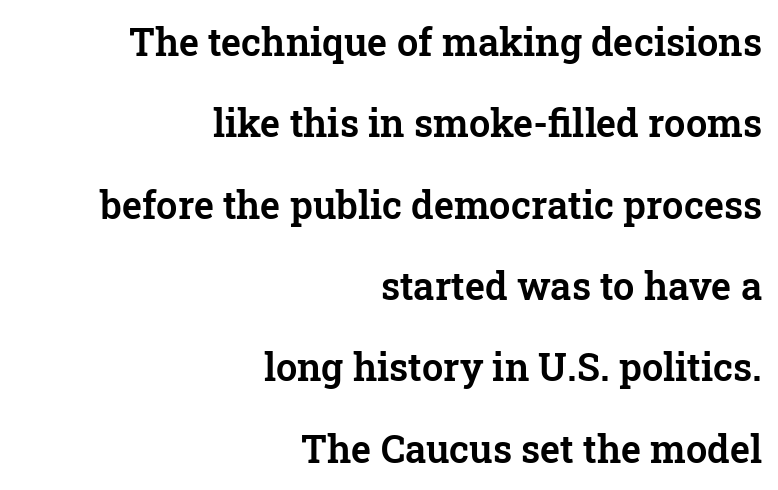
Q: Is the text italic (slanted)? A: No, it is upright.
Q: Is the typeface a serif or a sans-serif typeface? A: Serif.
Q: Is the text underlined? A: No.
Q: How is the paragraph aligned? A: Right-aligned.
Q: Is the spacing between letters normal or unusually wide? A: Normal.
Q: Is the spacing between lines tight, normal or loose? A: Loose.
Q: Width (condensed, normal, or wide)? A: Normal.
Q: Stroke contrast? A: Low.
Q: x-height? A: Medium.
Q: Monospaced? A: No.
